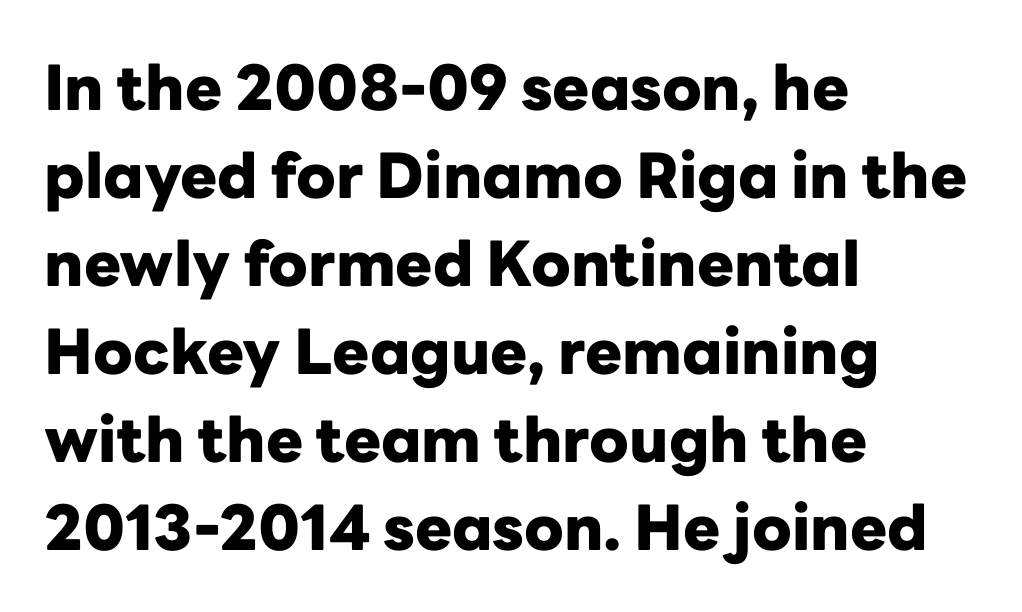
The image shows 62 px heavy sans-serif type, upright; set left-aligned, normal line spacing (1.42x), normal letter spacing, not underlined; low stroke contrast and a medium x-height.
